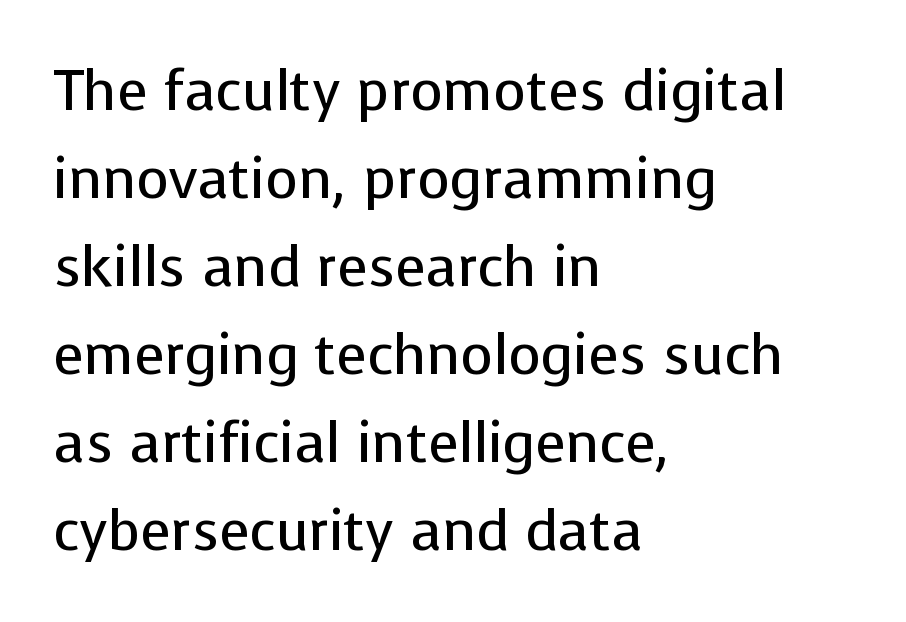
The image shows 56 px regular-weight sans-serif type, upright; set left-aligned, normal line spacing (1.57x), normal letter spacing, not underlined; low stroke contrast and a medium x-height.
